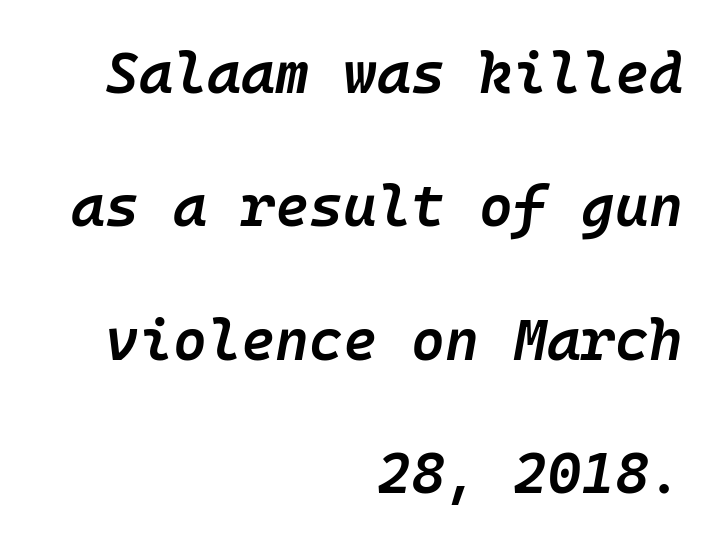
The image shows 58 px semibold type, italic (leaning right); set right-aligned, loose line spacing (2.3x), normal letter spacing, not underlined; low stroke contrast and a medium x-height.
